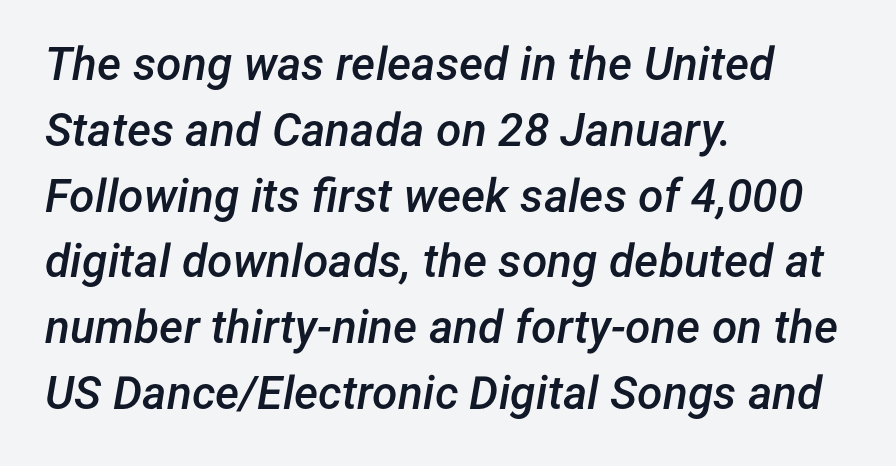
Q: Is the text bold? A: Semi-bold.
Q: Is the text italic (slanted)? A: Yes, it leans right by about 12 degrees.
Q: Is the text underlined? A: No.
Q: How is the paragraph aligned? A: Left-aligned.
Q: Is the spacing between letters normal or unusually wide? A: Normal.
Q: Is the spacing between lines tight, normal or loose? A: Normal.
Q: Width (condensed, normal, or wide)? A: Normal.
Q: Stroke contrast? A: Low.
Q: x-height? A: Medium.
Q: Monospaced? A: No.
